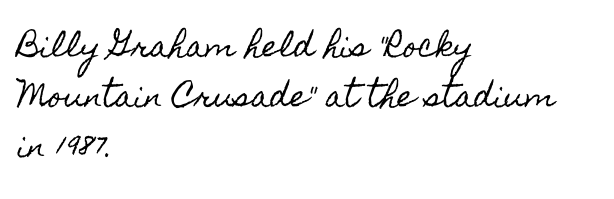
Proportional: the letters do not fall into vertical columns. The area under the type is left untouched. The typesetter chose a ragged-right arrangement here. Letter spacing: default.
